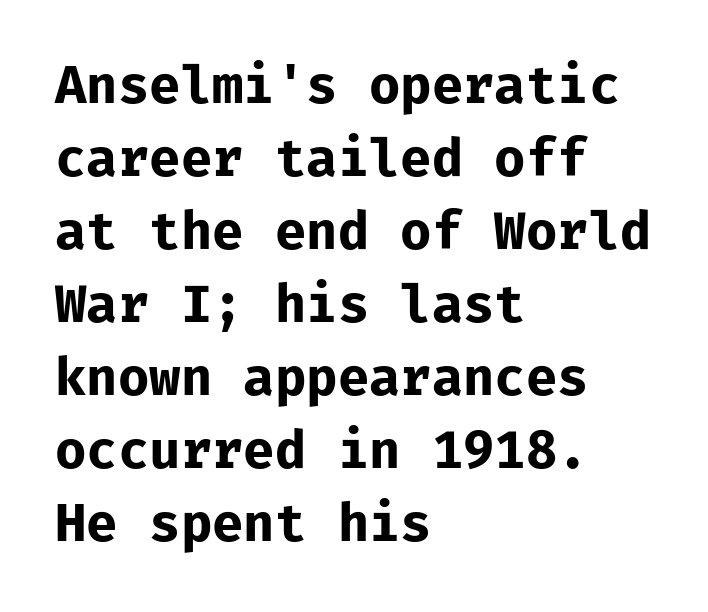
The image shows 51 px bold sans-serif type, upright; set left-aligned, normal line spacing (1.43x), normal letter spacing, not underlined; low stroke contrast and a medium x-height.
